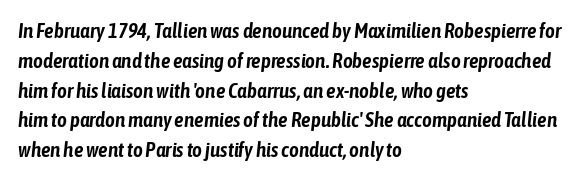
Tracking here is standard; glyphs follow each other at the usual distance. The lines sit at an ordinary, default distance from one another. No word sits above an underline. The lines are quadded left. Every character sits at an angle, as italics do.
